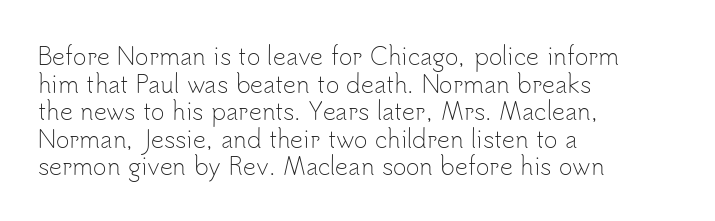
{"italic": "no", "bold": "no", "underline": "no", "align": "left", "line_spacing_ratio": 1.2, "letter_spacing": "normal", "letter_spacing_em": 0.0, "glyph_px": 23}
